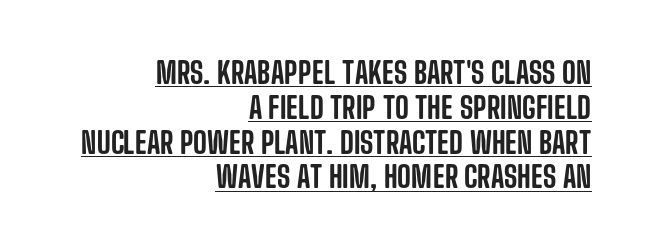
{"serif": "no", "italic": "no", "width": "condensed", "stroke_contrast": "low", "x_height": "large", "monospaced": "no", "underline": "yes", "align": "right", "line_spacing_ratio": 1.16, "letter_spacing": "normal", "letter_spacing_em": 0.0, "glyph_px": 30}
